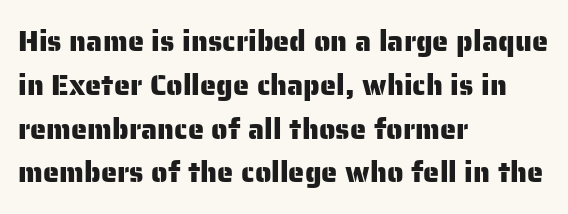
{"serif": "no", "italic": "no", "width": "normal", "stroke_contrast": "low", "x_height": "medium", "monospaced": "no", "underline": "no", "align": "left", "line_spacing": "normal", "line_spacing_ratio": 1.51, "letter_spacing": "normal", "letter_spacing_em": 0.0, "glyph_px": 29}
